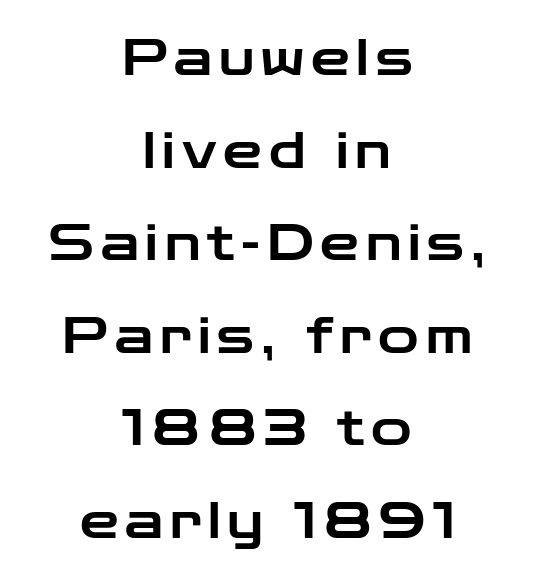
{"serif": "no", "italic": "no", "width": "wide", "stroke_contrast": "low", "x_height": "medium", "monospaced": "no", "underline": "no", "align": "center", "line_spacing_ratio": 1.89, "glyph_px": 49}
